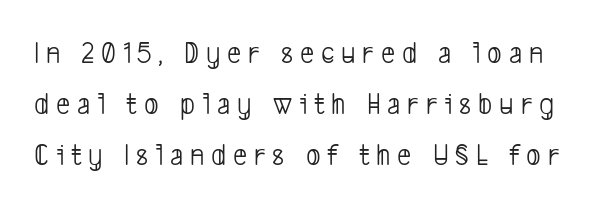
The image shows 31 px light, condensed sans-serif type; set normal line spacing (1.64x), unusually wide letter spacing (+0.22 em), not underlined; low stroke contrast and a medium x-height.
